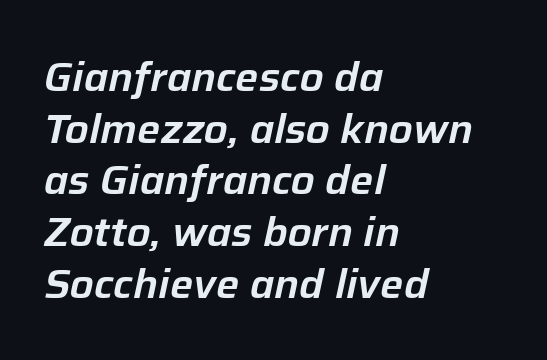
Proportional: the letters do not fall into vertical columns. Here the glyphs are tracked normally, forming tight word shapes. Lines of text with bare space underneath. Leading matches the norm, producing a regular column. The text block is weighted toward the left margin, trailing off unevenly rightward.
